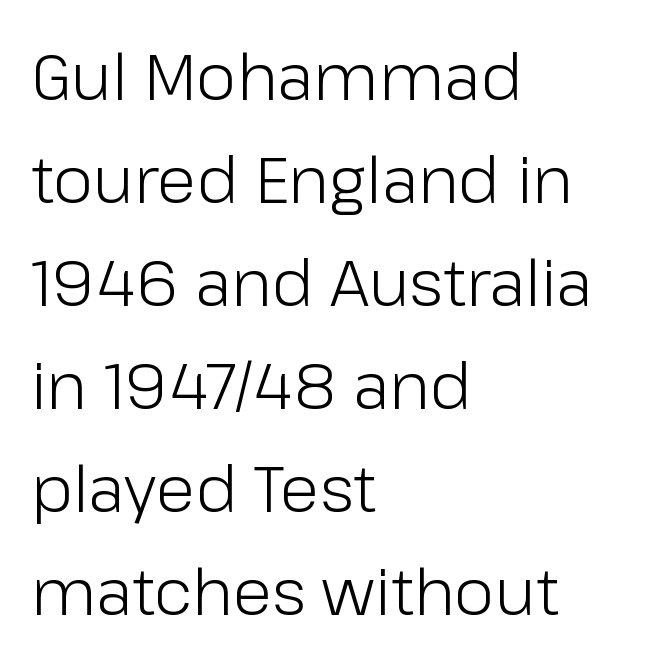
Quick note: not italic, upright. In terms of leading, this rendering sits right in the middle. Every row of glyphs begins at an identical x-position on the left. Nothing heavy about these letters — not bold at all. Tracking here is standard; glyphs follow each other at the usual distance. Descenders are the only things crossing below the line.
